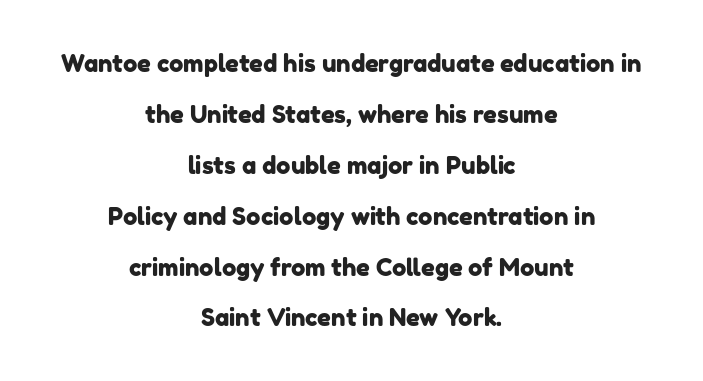
The image shows 24 px text type; set centered, loose line spacing (2.12x), normal letter spacing, not underlined.
